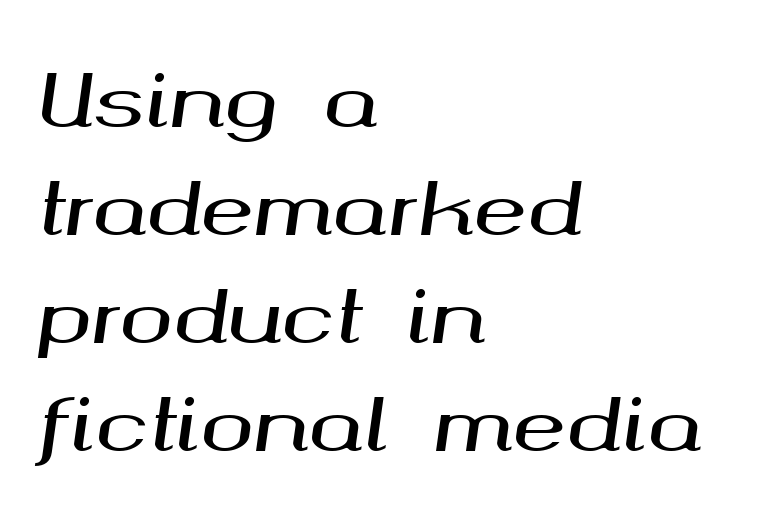
Q: Is the text italic (slanted)? A: Yes, it leans right by about 8 degrees.
Q: Is the text underlined? A: No.
Q: How is the paragraph aligned? A: Left-aligned.
Q: Is the spacing between letters normal or unusually wide? A: Normal.
Q: Is the spacing between lines tight, normal or loose? A: Normal.
Q: Width (condensed, normal, or wide)? A: Wide.
Q: Stroke contrast? A: Medium.
Q: x-height? A: Medium.
Q: Monospaced? A: No.
